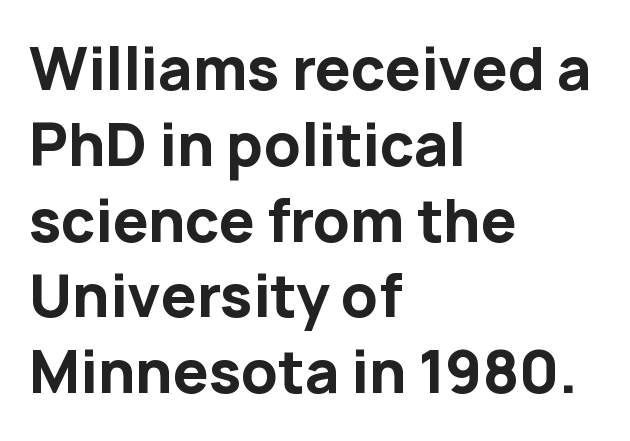
The image shows 57 px bold sans-serif type, upright; set left-aligned, normal line spacing (1.33x), normal letter spacing, not underlined; low stroke contrast and a medium x-height.
